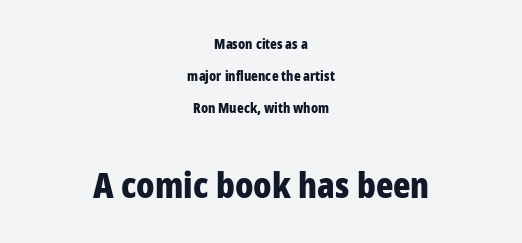
The image shows 36 px bold, condensed sans-serif type, upright; set centered, loose line spacing (2.29x), normal letter spacing, not underlined; the second (bottom) block is 2.57x larger; low stroke contrast and a medium x-height.
